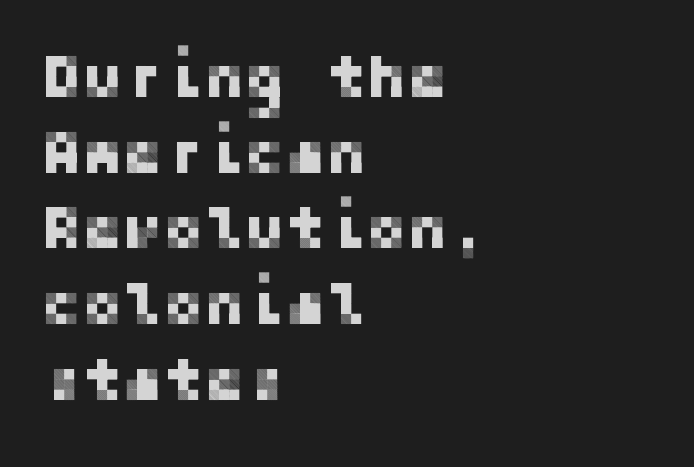
It's the straight-up-and-down kind of type. In CSS terms this would be text-align: left. This rendering features lettering with no underline. The horizontal fit of the characters is conventional and even. The rendering shows plain stroke endings on the letterforms — a sans-serif design.
